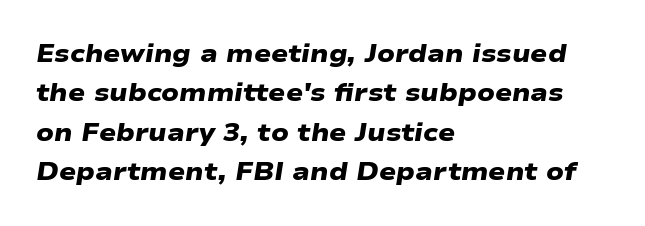
The image shows 25 px bold type; set left-aligned, normal line spacing (1.58x), normal letter spacing, not underlined.
